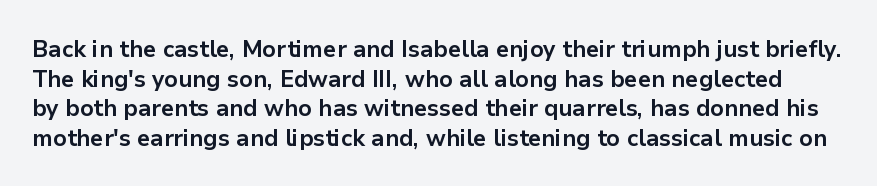
Q: Is the text bold? A: Yes.
Q: Is the text italic (slanted)? A: No, it is upright.
Q: Is the text underlined? A: No.
Q: Is the spacing between letters normal or unusually wide? A: Normal.
Q: Is the spacing between lines tight, normal or loose? A: Normal.
